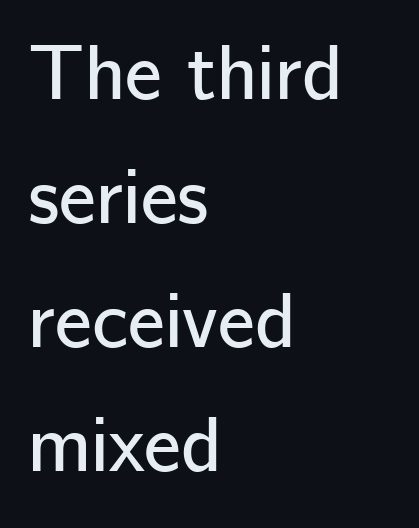
{"serif": "no", "italic": "no", "width": "normal", "stroke_contrast": "low", "x_height": "medium", "monospaced": "no", "underline": "no", "align": "left", "line_spacing": "normal", "line_spacing_ratio": 1.59, "letter_spacing": "normal", "letter_spacing_em": 0.0, "glyph_px": 78}
